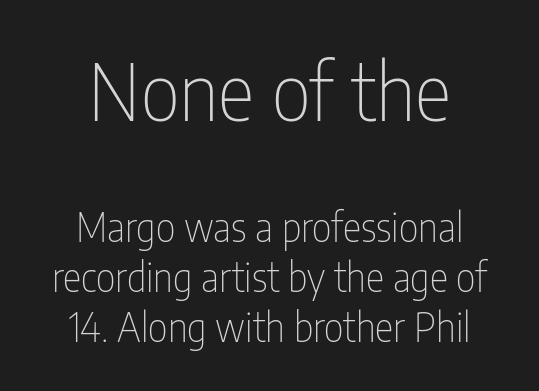
Line spacing here is normal. Compare the two chunks: the upper has the greater cap height. The passage shown is not underscored anywhere. Posture: straight, roman, zero tilt. The text block is weighted toward neither margin, spreading evenly from the middle.
